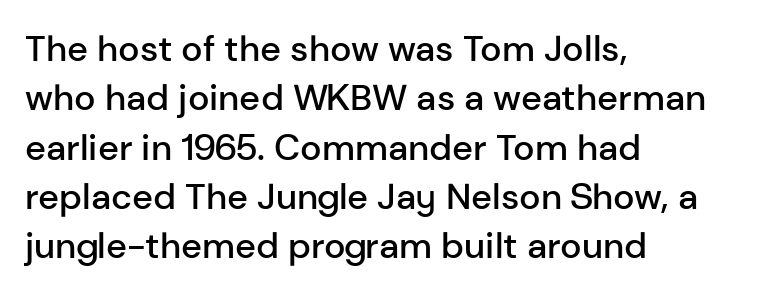
The vertical gap from one line to the next is medium. Is the type bold? Partly — it's a semibold, heavier than regular but not fully bold. Line starts are locked; line ends wander. Each letter keeps its own natural width here, so spacing adapts to shape.
